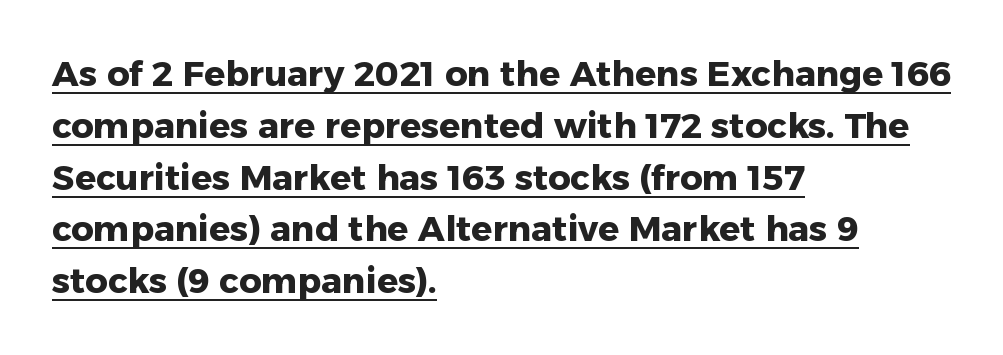
The image shows 35 px heavy sans-serif type, upright; set left-aligned, normal line spacing (1.48x), normal letter spacing, underlined; low stroke contrast and a medium x-height.
